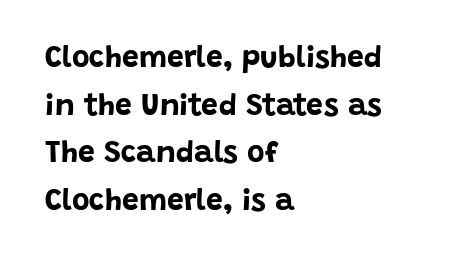
The image shows 30 px bold sans-serif type, upright; set left-aligned, normal line spacing (1.59x), normal letter spacing, not underlined; low stroke contrast and a large x-height.
